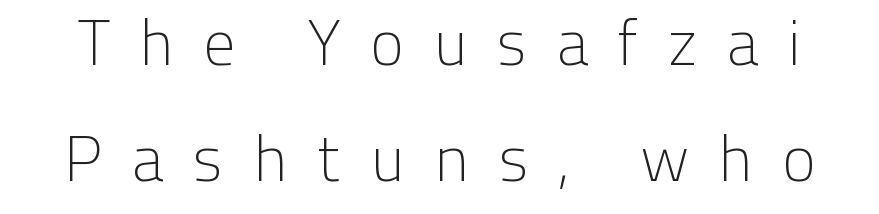
You could not count columns in this text — the font is proportionally spaced. Honestly, there is no underline to notice here at all. Tracking here is generous; glyphs stand well apart from one another. Stroke terminals: plain, sans-serif. Compared with a typical body face, this is equally light or lighter still. Designer's note — italics off, roman on.
